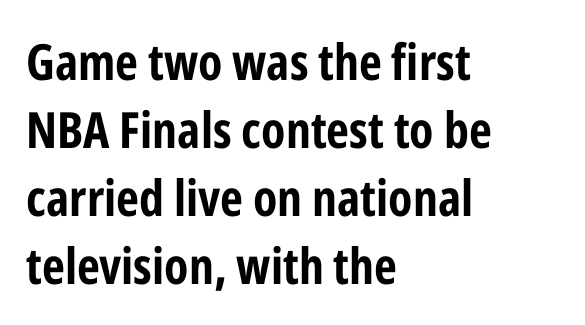
These words are printed bold, with thick strokes throughout. Glance below the letters and you will spot only blank space. Think of a printed novel: that variable character pitch is what you see here. The passage shown is typeset with a sans-serif family.
